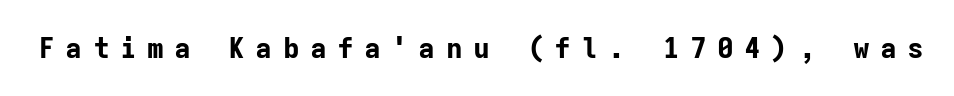
{"serif": "no", "italic": "no", "bold": "yes", "weight": "bold", "width": "normal", "stroke_contrast": "low", "x_height": "medium", "monospaced": "yes", "underline": "no", "letter_spacing": "wide", "letter_spacing_em": 0.37, "glyph_px": 28}
